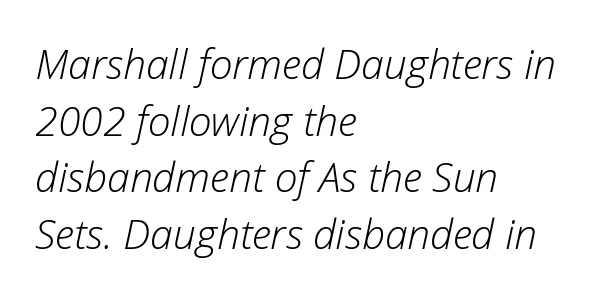
On a weight scale, this lands at 450 or below. A typesetter would call this zero additional tracking. The text block is weighted toward the left margin, trailing off unevenly rightward. The specimen reads as italic at a glance. Proportional: the letters do not fall into vertical columns.
